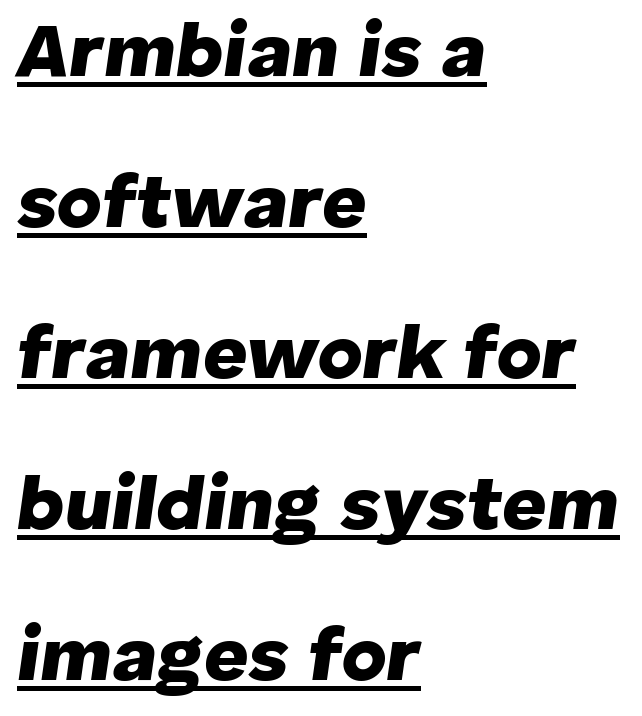
The image shows 77 px heavy type, italic (leaning right); set left-aligned, loose line spacing (1.96x), normal letter spacing, underlined; low stroke contrast and a medium x-height.
